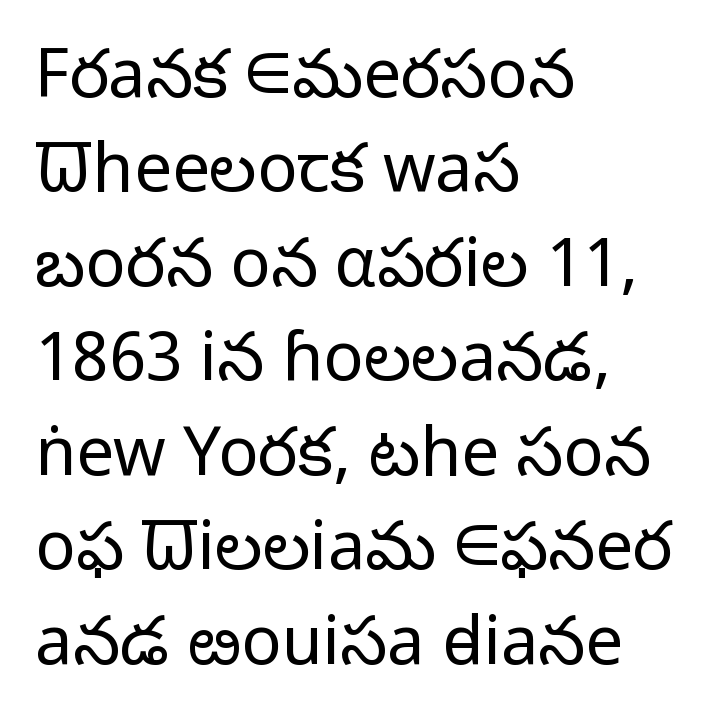
Q: Is the text bold? A: No.
Q: Is the text italic (slanted)? A: No, it is upright.
Q: Is the typeface a serif or a sans-serif typeface? A: Sans-serif.
Q: Is the text underlined? A: No.
Q: How is the paragraph aligned? A: Left-aligned.
Q: Is the spacing between letters normal or unusually wide? A: Normal.
Q: Is the spacing between lines tight, normal or loose? A: Normal.
Q: Width (condensed, normal, or wide)? A: Normal.
Q: Stroke contrast? A: Low.
Q: x-height? A: Medium.
Q: Monospaced? A: No.
